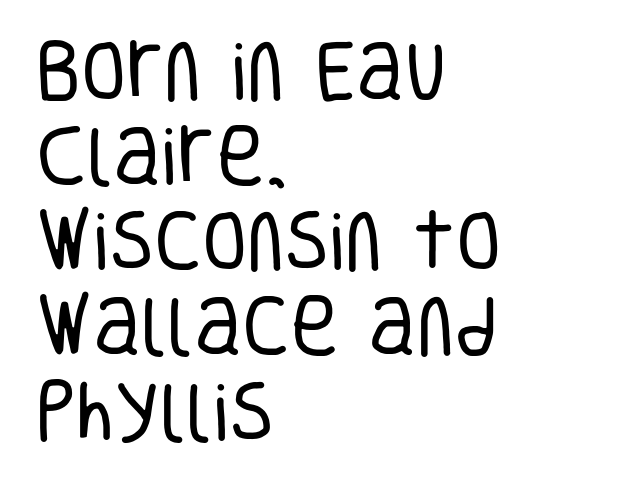
The image shows 66 px regular-weight, condensed sans-serif type, upright; set left-aligned, normal line spacing (1.29x), normal letter spacing, not underlined; low stroke contrast and a large x-height.
